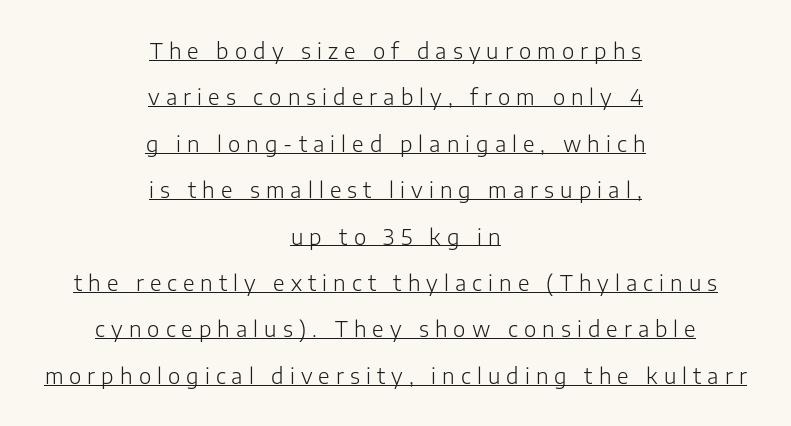
{"italic": "no", "bold": "no", "underline": "yes", "align": "center", "line_spacing": "loose", "line_spacing_ratio": 2.21, "letter_spacing": "wide", "letter_spacing_em": 0.29, "glyph_px": 21}
